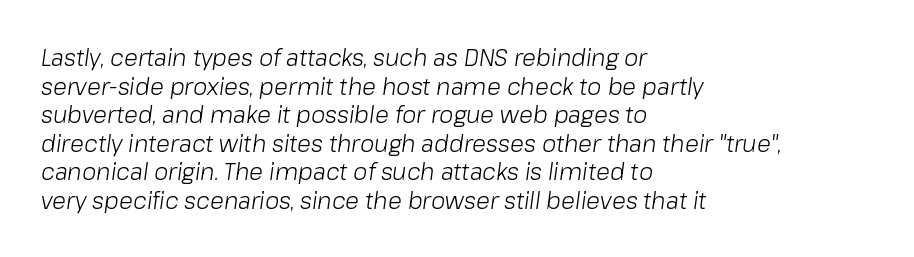
The image shows 23 px text type, italic (leaning right); set left-aligned, line spacing 1.24x, normal letter spacing, not underlined.
